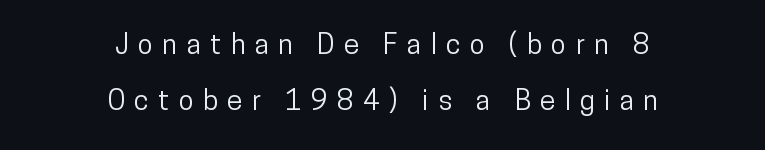
Posture: vertical. This rendering employs a face without finishing strokes, i.e., a sans-serif. Quick note: interline space is abundant. Caption: expanded tracking, letters set apart. Honestly, there is no underline to notice here at all. Looks like regular typesetting: each glyph gets only the width it needs.
